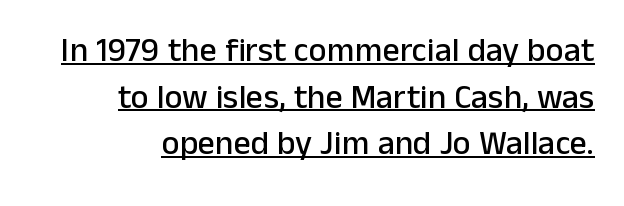
{"serif": "no", "italic": "no", "width": "normal", "stroke_contrast": "low", "x_height": "medium", "monospaced": "no", "underline": "yes", "align": "right", "line_spacing": "normal", "line_spacing_ratio": 1.37, "letter_spacing": "normal", "letter_spacing_em": 0.0, "glyph_px": 34}
